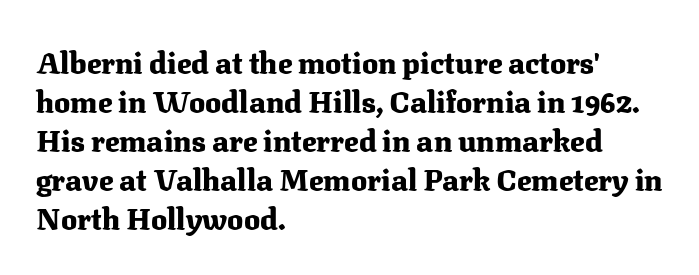
{"serif": "yes", "italic": "no", "bold": "yes", "weight": "heavy", "width": "normal", "stroke_contrast": "medium", "x_height": "medium", "monospaced": "no", "underline": "no", "align": "left", "line_spacing": "normal", "line_spacing_ratio": 1.3, "letter_spacing": "normal", "letter_spacing_em": 0.0, "glyph_px": 30}
